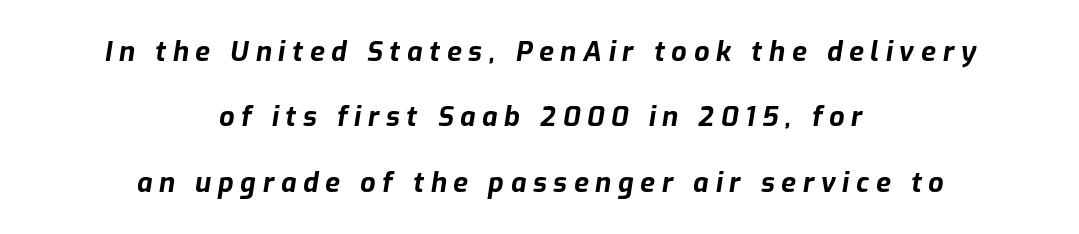
{"italic": "yes", "lean": "right", "slant_degrees": 9, "bold": "yes", "underline": "no", "align": "center", "line_spacing": "loose", "line_spacing_ratio": 2.42, "letter_spacing": "wide", "letter_spacing_em": 0.25, "glyph_px": 27}
